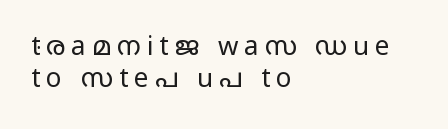
Q: Is the text bold? A: No.
Q: Is the text italic (slanted)? A: No, it is upright.
Q: Is the text underlined? A: No.
Q: How is the paragraph aligned? A: Left-aligned.
Q: Is the spacing between letters normal or unusually wide? A: Unusually wide.
